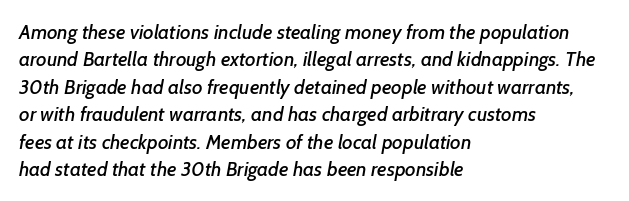
{"underline": "no", "align": "left", "line_spacing": "normal", "line_spacing_ratio": 1.37, "letter_spacing": "normal", "letter_spacing_em": 0.0, "glyph_px": 20}
